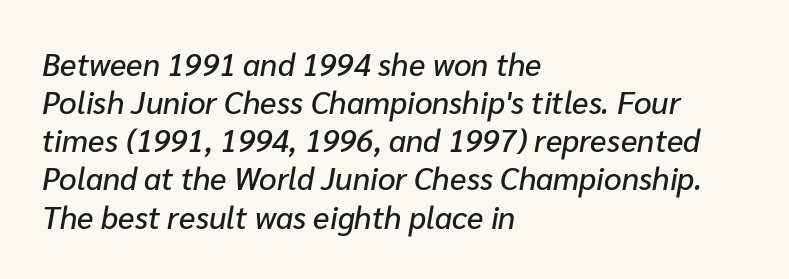
Observe the lean: these are italic letterforms. No word sits above an underline. Default kerning and tracking; the words read as compact shapes. Character widths vary here, with narrow letters taking less room than wide ones. Layout note: lines flush left.
